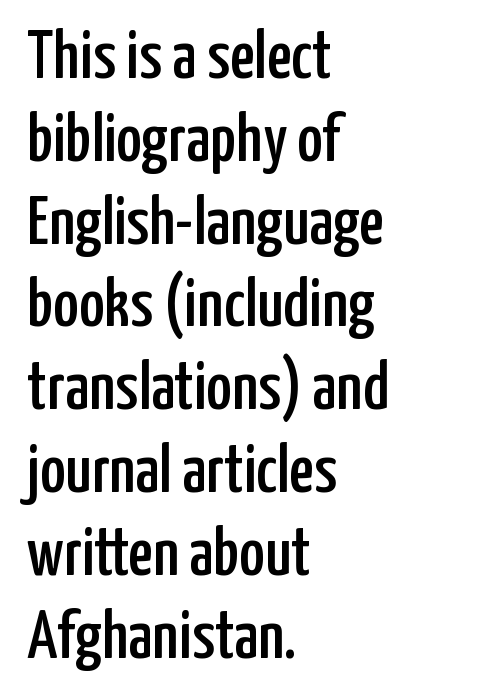
A bare baseline throughout the passage. The horizontal fit of the characters is conventional and even. Each line starts at the same left margin while the right side varies. Is there any slant? The stems are plumb. No feet cap the strokes, marking this as sans-serif type. The face used here is proportionally spaced, like ordinary book or web type.
